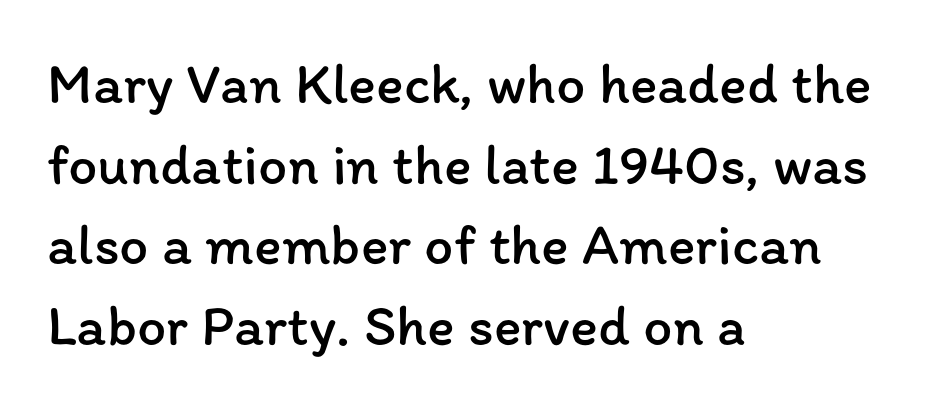
The image shows 58 px regular-weight type, upright; set left-aligned, normal line spacing (1.39x), normal letter spacing, not underlined; low stroke contrast and a medium x-height.
